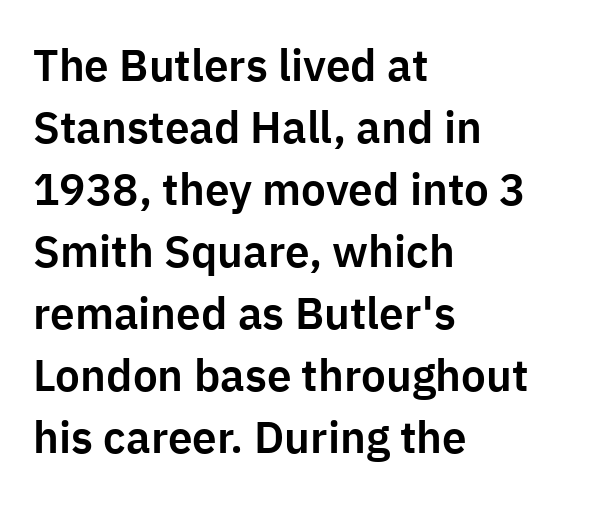
Students, note that the glyphs here touch the page at normal intervals. This is roman type, the default non-slanted kind. The designer left line spacing at the default. Each letter keeps its own natural width here, so spacing adapts to shape. The characters display no serif detailing; their extremities are plain.
